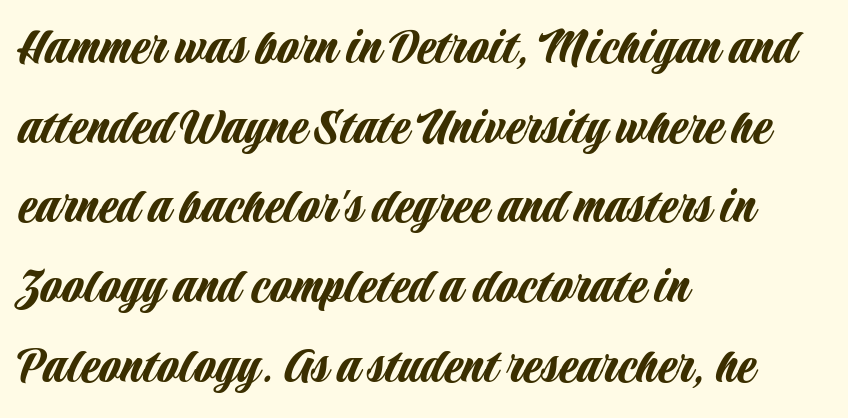
Q: Is the text italic (slanted)? A: Yes.
Q: Is the typeface a serif or a sans-serif typeface? A: Sans-serif.
Q: Is the text underlined? A: No.
Q: How is the paragraph aligned? A: Left-aligned.
Q: Is the spacing between letters normal or unusually wide? A: Normal.
Q: Is the spacing between lines tight, normal or loose? A: Normal.
Q: Width (condensed, normal, or wide)? A: Condensed.
Q: Stroke contrast? A: Low.
Q: x-height? A: Large.
Q: Monospaced? A: No.
